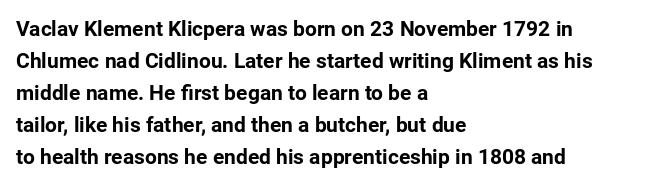
Q: Is the text bold? A: Yes.
Q: Is the text italic (slanted)? A: No, it is upright.
Q: Is the text underlined? A: No.
Q: How is the paragraph aligned? A: Left-aligned.
Q: Is the spacing between letters normal or unusually wide? A: Normal.
Q: Is the spacing between lines tight, normal or loose? A: Normal.
